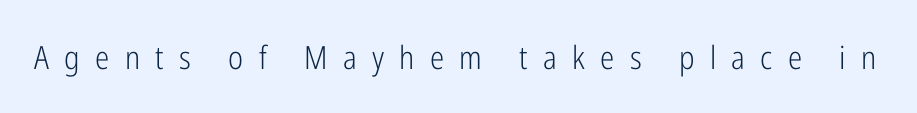
{"serif": "no", "italic": "no", "bold": "no", "weight": "light", "width": "condensed", "stroke_contrast": "low", "x_height": "medium", "monospaced": "no", "underline": "no", "letter_spacing": "wide", "letter_spacing_em": 0.48, "glyph_px": 32}
